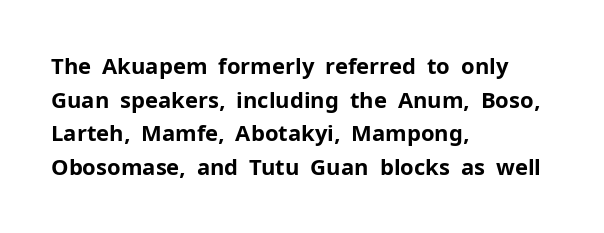
The image shows 22 px bold type, upright; set left-aligned, normal line spacing (1.53x), normal letter spacing, not underlined.
